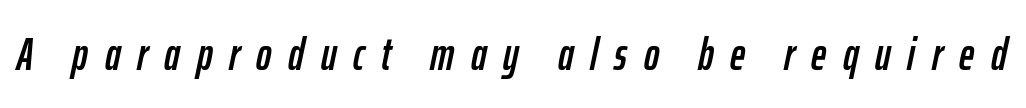
The image shows 46 px condensed type, italic (leaning right); set unusually wide letter spacing (+0.36 em), not underlined; low stroke contrast and a medium x-height.
